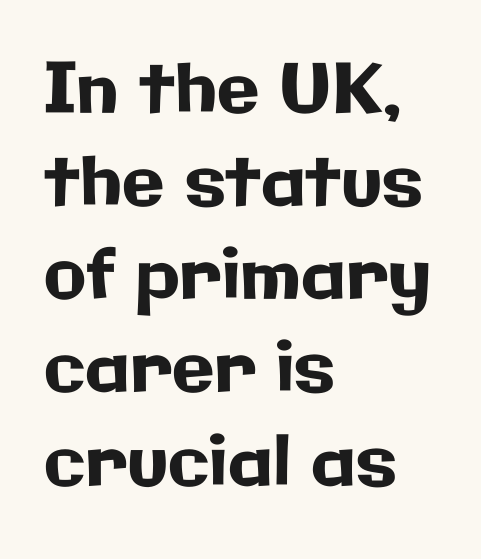
Observe the absence of serifs on each vertical stroke in this sample. Is there any slant? The stems are plumb. Default kerning and tracking; the words read as compact shapes. No word sits above an underline. Visually the block forms a straight wall on the left and a jagged coastline on the right. You could not count columns in this text — the font is proportionally spaced.
